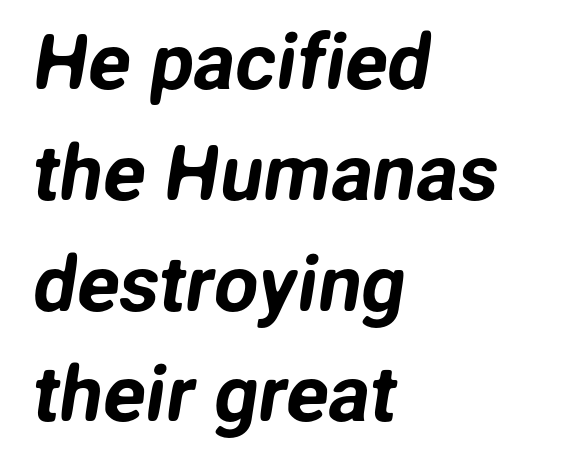
{"serif": "no", "width": "normal", "stroke_contrast": "low", "x_height": "medium", "monospaced": "no", "underline": "no", "align": "left", "line_spacing": "normal", "line_spacing_ratio": 1.42, "letter_spacing": "normal", "letter_spacing_em": 0.0, "glyph_px": 78}
